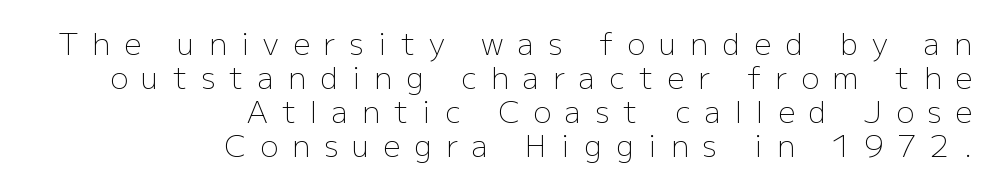
Regarding serifs, this sample does without them. Tightly led — the rows are bunched. No word sits above an underline. Looks like regular typesetting: each glyph gets only the width it needs. No letter is thick-stroked: the sample isn't bold. Honestly, the letter spacing is so wide it's the main thing you notice.
